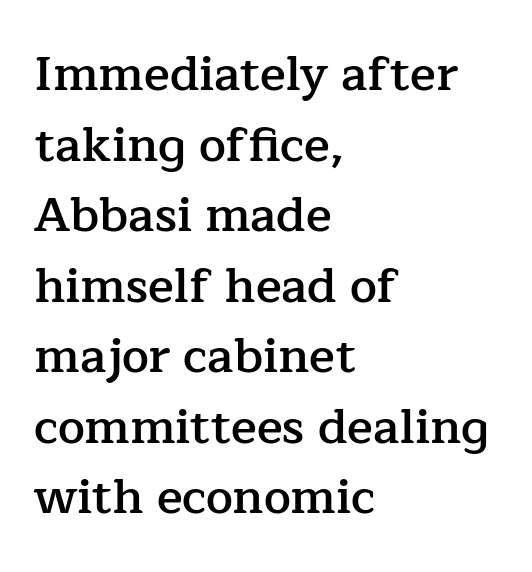
The image shows 48 px semibold serif type, upright; set left-aligned, normal line spacing (1.47x), normal letter spacing, not underlined; low stroke contrast and a medium x-height.
